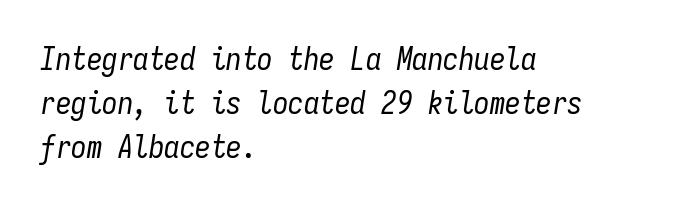
{"italic": "yes", "lean": "right", "slant_degrees": 9, "bold": "no", "weight": "regular", "width": "condensed", "stroke_contrast": "low", "x_height": "medium", "monospaced": "yes", "underline": "no", "align": "left", "line_spacing": "normal", "line_spacing_ratio": 1.42, "letter_spacing": "normal", "letter_spacing_em": 0.0, "glyph_px": 31}
